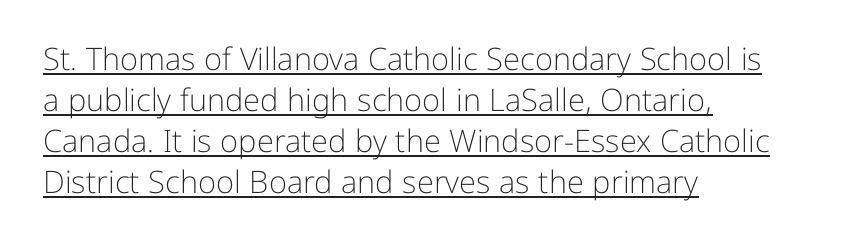
The type family on display is of the sans-serif kind. The face looks like a standard text weight, possibly lighter. Visually the block forms a straight wall on the left and a jagged coastline on the right. The rendering uses a moderate line-height, typical for paragraphs.
